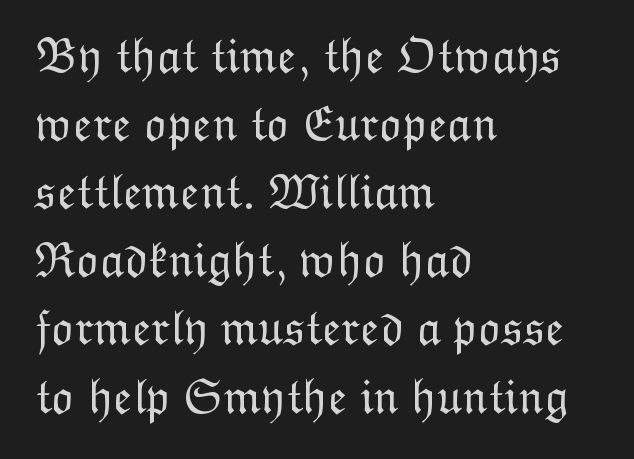
The image shows 49 px light type, upright; set left-aligned, normal line spacing (1.39x), normal letter spacing, not underlined; low stroke contrast and a medium x-height.
